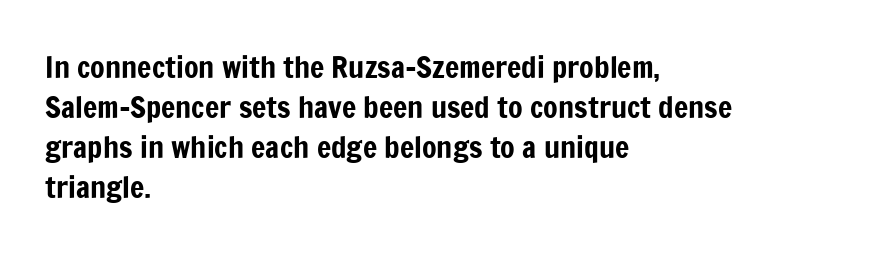
The image shows 30 px condensed sans-serif type, upright; set left-aligned, normal line spacing (1.33x), normal letter spacing, not underlined; low stroke contrast and a medium x-height.
